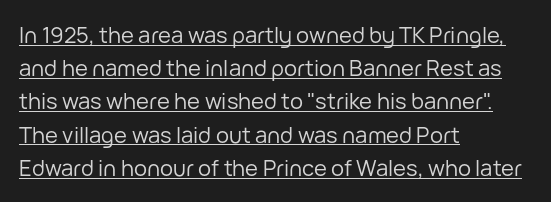
Regarding leading, the lines here are spaced in the standard way. The passage shown has conventional tracking throughout. It's the straight-up-and-down kind of type. The face looks like a standard text weight, possibly lighter.
